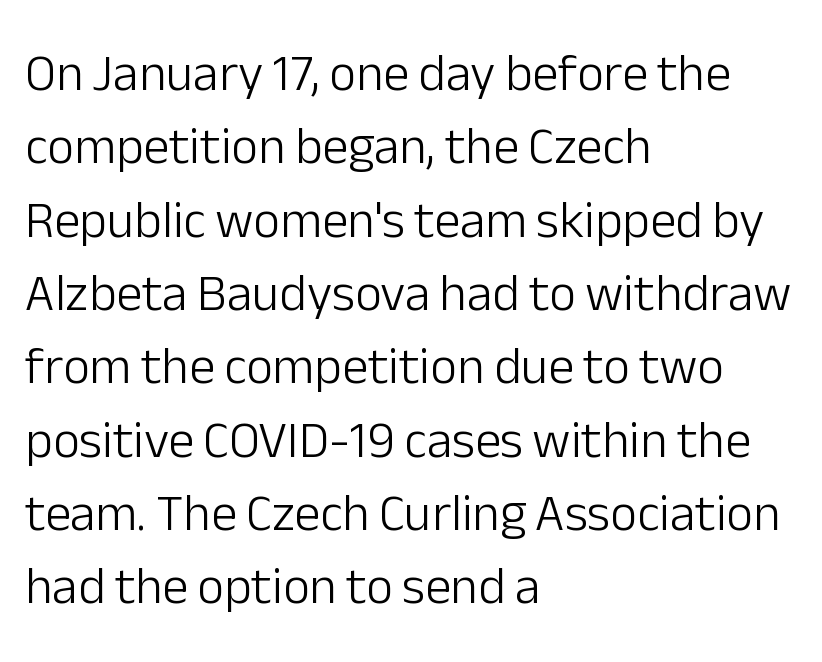
The image shows 52 px light sans-serif type, upright; set left-aligned, normal line spacing (1.41x), normal letter spacing, not underlined; low stroke contrast and a medium x-height.
